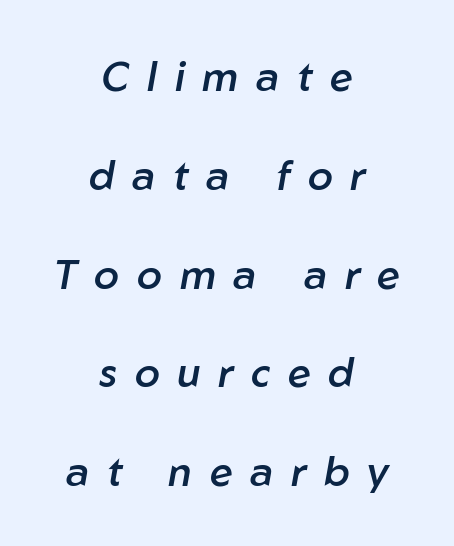
{"italic": "yes", "lean": "right", "slant_degrees": 10, "bold": "semi", "weight": "semibold", "width": "normal", "stroke_contrast": "low", "x_height": "medium", "monospaced": "no", "underline": "no", "align": "center", "line_spacing": "loose", "line_spacing_ratio": 2.41, "letter_spacing": "wide", "letter_spacing_em": 0.43, "glyph_px": 41}
